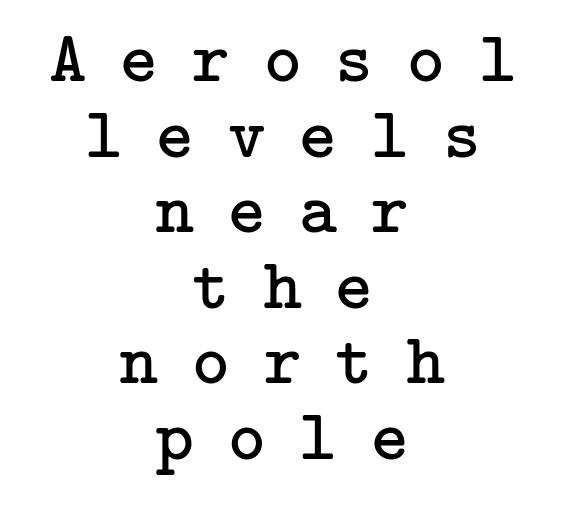
Q: Is the text bold? A: No.
Q: Is the text italic (slanted)? A: No, it is upright.
Q: Is the typeface a serif or a sans-serif typeface? A: Serif.
Q: Is the text underlined? A: No.
Q: How is the paragraph aligned? A: Centered.
Q: Is the spacing between letters normal or unusually wide? A: Unusually wide.
Q: Is the spacing between lines tight, normal or loose? A: Tight.
Q: Width (condensed, normal, or wide)? A: Normal.
Q: Stroke contrast? A: Low.
Q: x-height? A: Medium.
